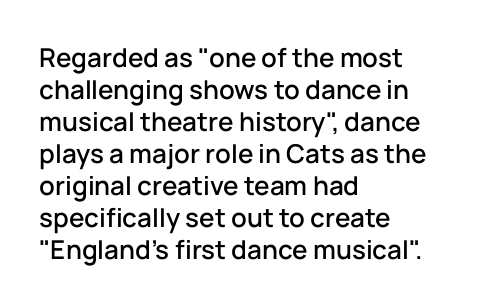
The image shows 26 px text type, upright; set left-aligned, line spacing 1.23x, normal letter spacing, not underlined.
